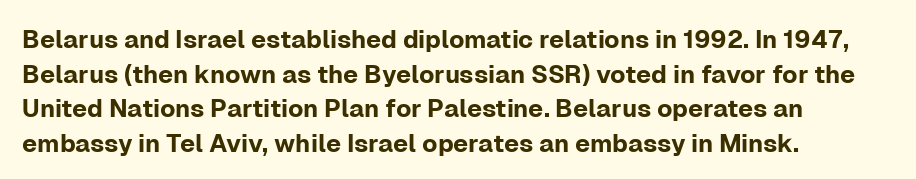
Q: Is the text italic (slanted)? A: No, it is upright.
Q: Is the text underlined? A: No.
Q: How is the paragraph aligned? A: Left-aligned.
Q: Is the spacing between letters normal or unusually wide? A: Normal.
Q: Is the spacing between lines tight, normal or loose? A: Normal.
